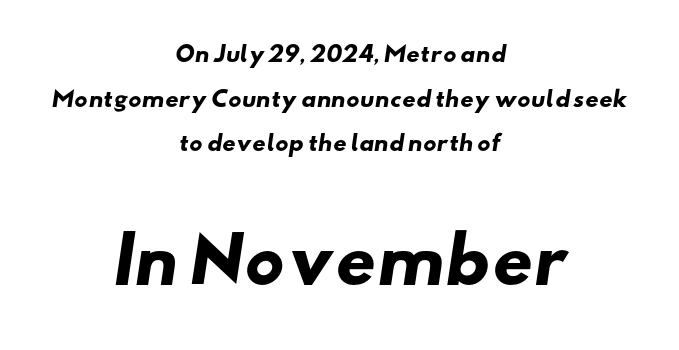
Underlining? Definitely not there. The letters advance in unequal steps, a hallmark of proportional type. Does the bottom block carry the larger type? Yes, it does. This sample uses plain, unmodified letter spacing.
